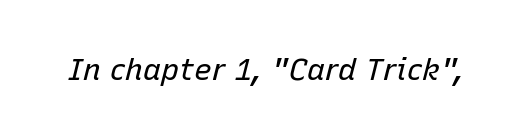
The image shows 30 px regular-weight type, italic (leaning right); set normal letter spacing, not underlined; low stroke contrast and a medium x-height.
